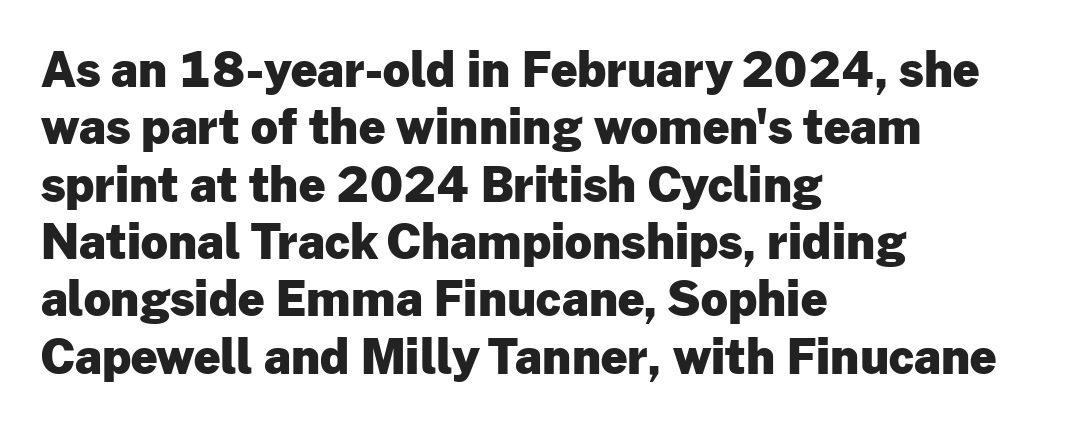
Bare-footed words on every line. Emphasis by weight is at full strength: bold. The passage shown is typed in a proportional face where columns would drift. Nothing unusual about the tracking: characters are spaced as the font intends. You can tell from the bare stems that sans-serif type was used. The paragraph has a hard left edge and a soft right edge.
